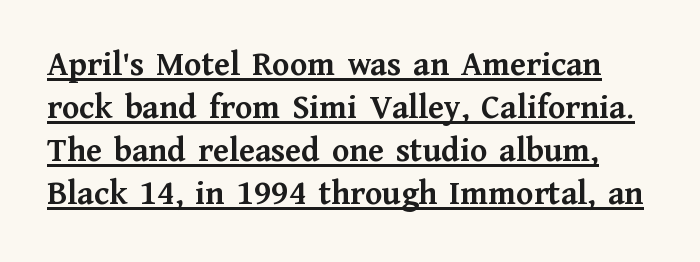
Do the characters align in a grid? No, the font is proportional. Posture: upright roman. Letter spacing: default. Check where the strokes stop: tiny serifs finish them off.
